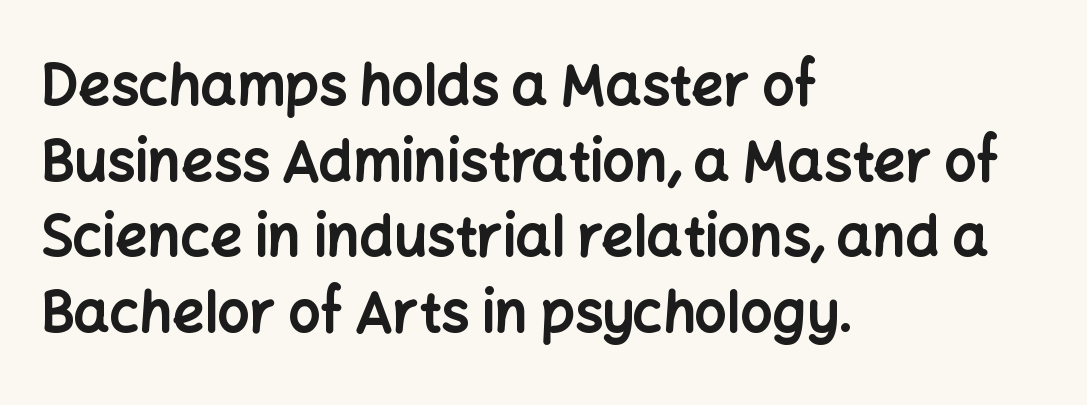
Q: Is the text bold? A: Yes.
Q: Is the text italic (slanted)? A: No, it is upright.
Q: Is the typeface a serif or a sans-serif typeface? A: Sans-serif.
Q: Is the text underlined? A: No.
Q: How is the paragraph aligned? A: Left-aligned.
Q: Is the spacing between letters normal or unusually wide? A: Normal.
Q: Is the spacing between lines tight, normal or loose? A: Normal.
Q: Width (condensed, normal, or wide)? A: Normal.
Q: Stroke contrast? A: Low.
Q: x-height? A: Medium.
Q: Monospaced? A: No.
